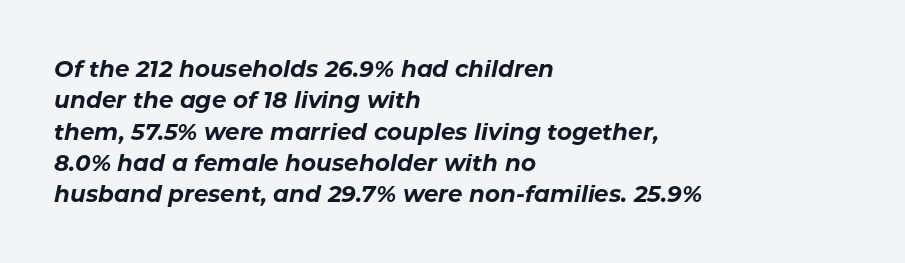
The image shows 23 px bold type, italic (leaning right); set left-aligned, normal line spacing (1.36x), normal letter spacing, not underlined.
